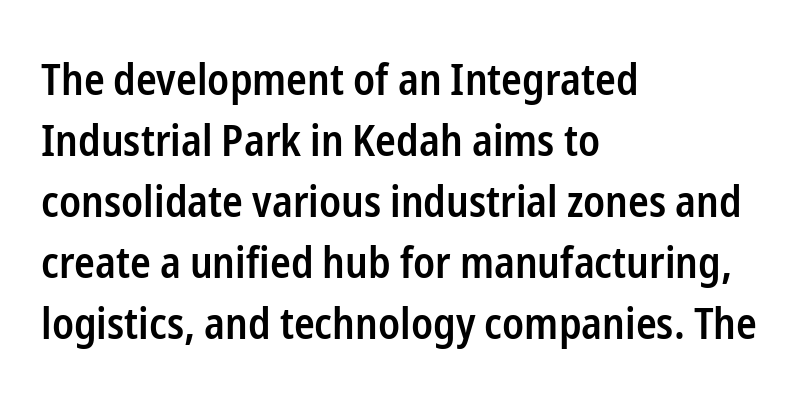
{"serif": "no", "italic": "no", "bold": "semi", "weight": "semibold", "width": "condensed", "stroke_contrast": "low", "x_height": "medium", "monospaced": "no", "underline": "no", "align": "left", "line_spacing": "normal", "line_spacing_ratio": 1.42, "letter_spacing": "normal", "letter_spacing_em": 0.0, "glyph_px": 43}
